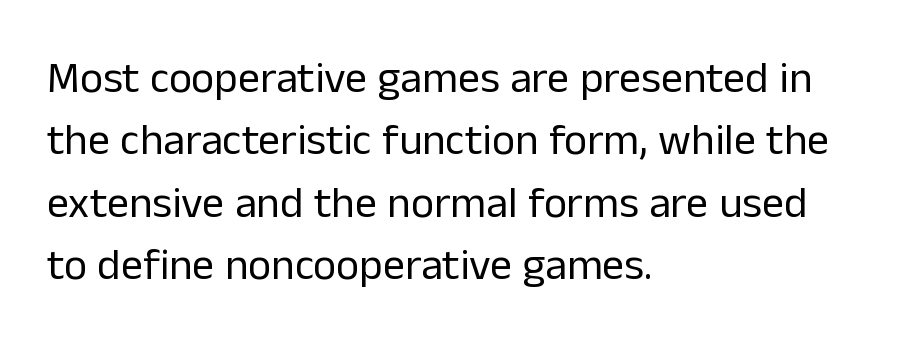
The image shows 44 px regular-weight sans-serif type, upright; set left-aligned, normal line spacing (1.42x), normal letter spacing, not underlined; low stroke contrast and a medium x-height.
